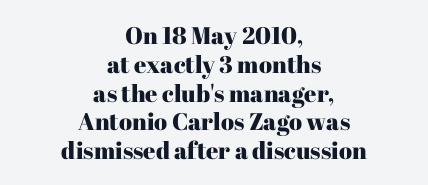
The lines in this sample share a center point and differ in where they start and stop. The space beneath each line is pristine and unruled. The letterforms sit shoulder to shoulder at normal distance. Posture: upright roman.
